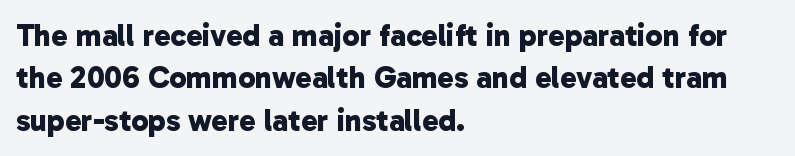
{"serif": "no", "bold": "yes", "weight": "bold", "width": "normal", "stroke_contrast": "low", "x_height": "medium", "monospaced": "no", "underline": "no", "align": "left", "line_spacing": "normal", "line_spacing_ratio": 1.37, "letter_spacing": "normal", "letter_spacing_em": 0.0, "glyph_px": 31}
